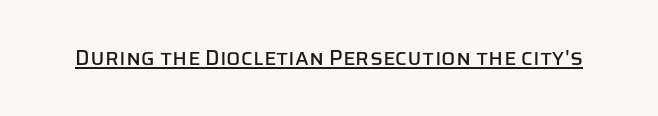
Students, note that the glyphs here touch the page at normal intervals. Does a line run under the words? Yes, clearly. Designer's note — italics off, roman on.
